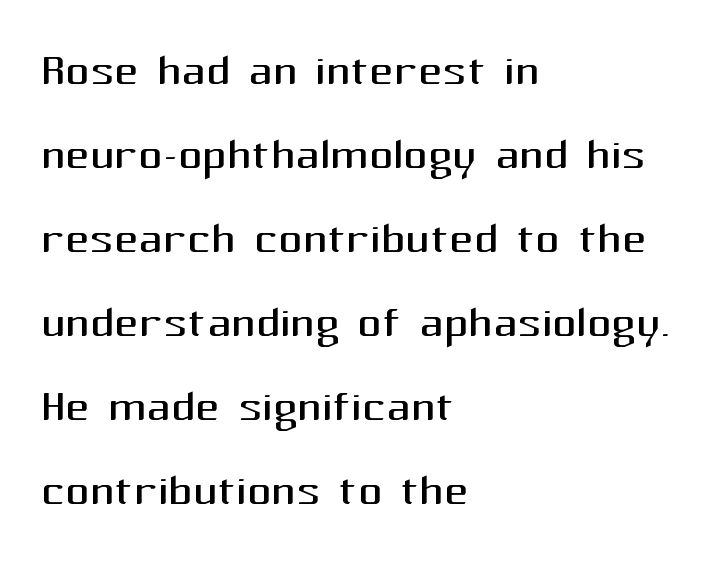
{"serif": "no", "italic": "no", "bold": "no", "weight": "regular", "width": "normal", "stroke_contrast": "medium", "x_height": "medium", "monospaced": "no", "underline": "no", "align": "left", "line_spacing": "normal", "line_spacing_ratio": 1.4, "letter_spacing": "normal", "letter_spacing_em": 0.0, "glyph_px": 60}
